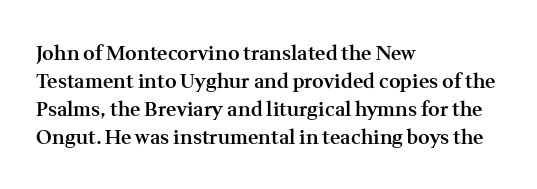
{"italic": "no", "bold": "semi", "underline": "no", "align": "left", "line_spacing": "normal", "line_spacing_ratio": 1.4, "letter_spacing": "normal", "letter_spacing_em": 0.0, "glyph_px": 20}
